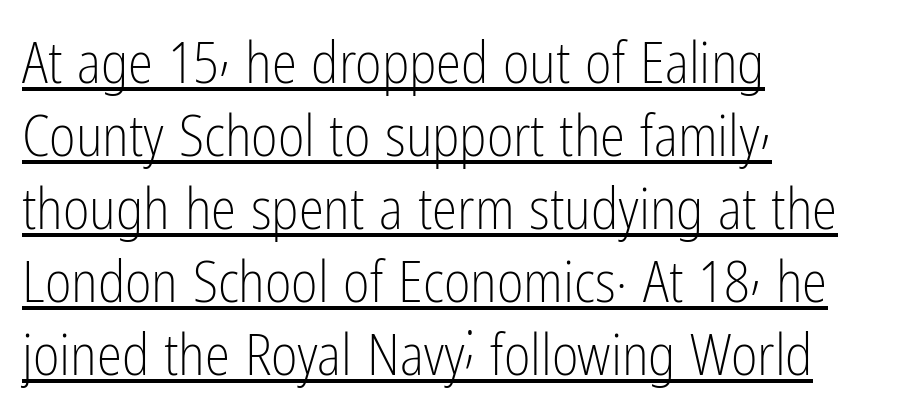
The passage shown is typed in a proportional face where columns would drift. Leftover space on each line is placed entirely after the last word. The text was rendered using a sans face with plain stroke endings. How would I describe the line gaps? Plain and ordinary.
